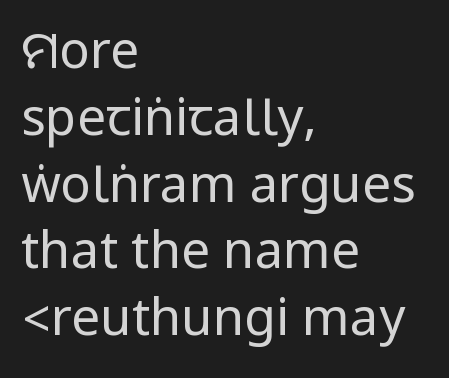
{"serif": "no", "italic": "no", "bold": "no", "weight": "regular", "width": "condensed", "stroke_contrast": "low", "underline": "no", "align": "left", "line_spacing": "normal", "line_spacing_ratio": 1.31, "letter_spacing": "normal", "letter_spacing_em": 0.0, "glyph_px": 51}
